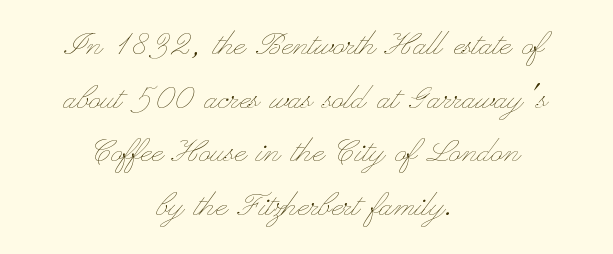
Q: Is the text bold? A: No.
Q: Is the text italic (slanted)? A: Yes.
Q: Is the text underlined? A: No.
Q: How is the paragraph aligned? A: Centered.
Q: Is the spacing between letters normal or unusually wide? A: Normal.
Q: Is the spacing between lines tight, normal or loose? A: Normal.
Q: Width (condensed, normal, or wide)? A: Wide.
Q: Stroke contrast? A: Low.
Q: x-height? A: Small.
Q: Monospaced? A: No.
